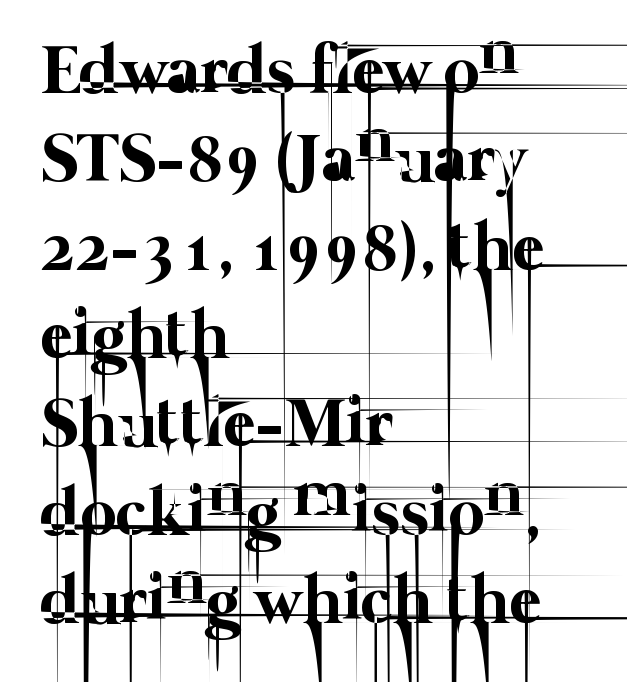
The image shows 69 px thin type; set left-aligned, normal line spacing (1.28x), normal letter spacing, not underlined; low stroke contrast and a medium x-height.
